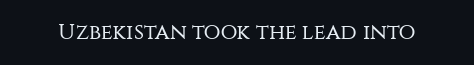
Q: Is the text bold? A: No.
Q: Is the text italic (slanted)? A: No, it is upright.
Q: Is the text underlined? A: No.
Q: Is the spacing between letters normal or unusually wide? A: Normal.
